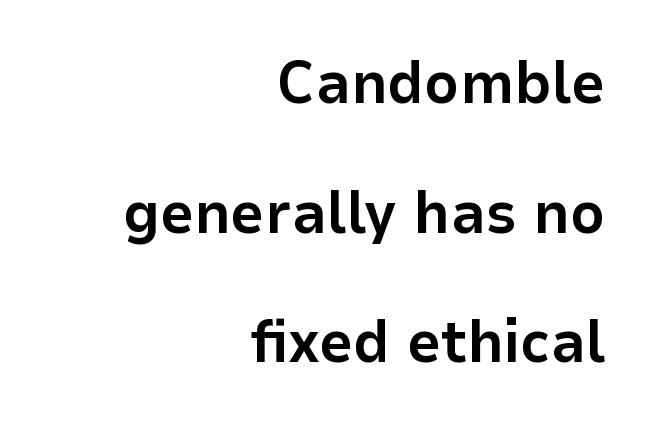
Q: Is the text bold? A: Yes.
Q: Is the text italic (slanted)? A: No, it is upright.
Q: Is the typeface a serif or a sans-serif typeface? A: Sans-serif.
Q: Is the text underlined? A: No.
Q: How is the paragraph aligned? A: Right-aligned.
Q: Is the spacing between letters normal or unusually wide? A: Normal.
Q: Is the spacing between lines tight, normal or loose? A: Loose.
Q: Width (condensed, normal, or wide)? A: Normal.
Q: Stroke contrast? A: Low.
Q: x-height? A: Medium.
Q: Monospaced? A: No.
